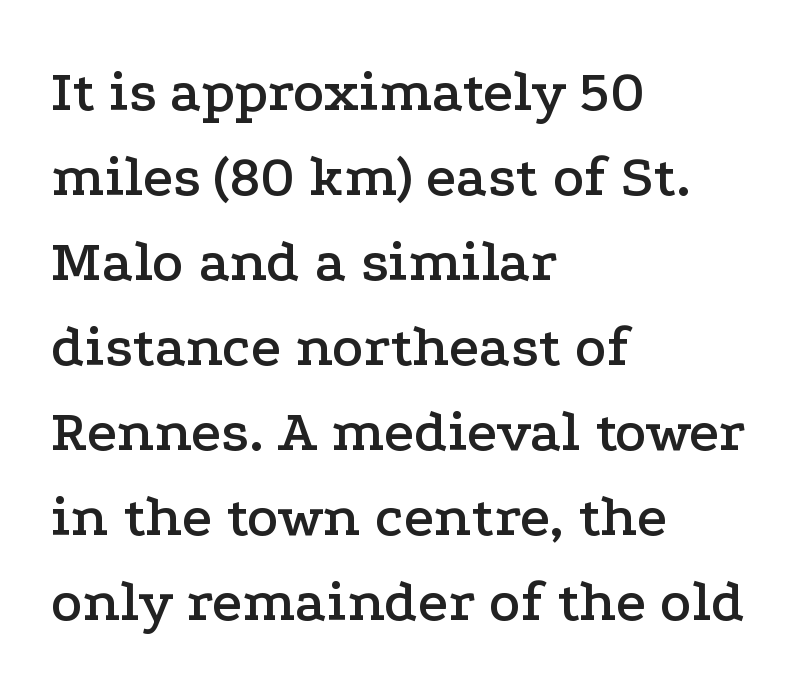
The glyphs are unaccompanied by any horizontal stroke below them. Varying glyph widths throughout — classic text-font behaviour. In terms of letterform style, serifs are clearly present. The passage is arranged the way most books set body copy — flush left. Quick note: not italic, upright. The gaps between neighbouring characters are ordinary and unremarkable.
